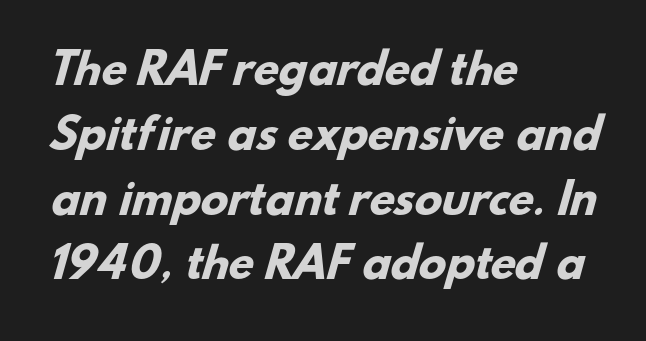
{"serif": "no", "bold": "yes", "weight": "heavy", "width": "normal", "stroke_contrast": "low", "x_height": "small", "monospaced": "no", "underline": "no", "align": "left", "line_spacing": "normal", "line_spacing_ratio": 1.58, "letter_spacing": "normal", "letter_spacing_em": 0.0, "glyph_px": 41}
